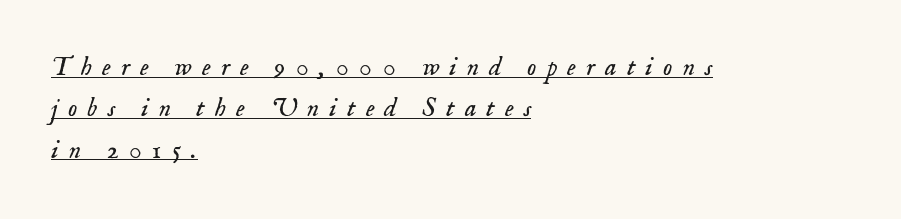
Q: Is the text bold? A: No.
Q: Is the text italic (slanted)? A: Yes, it leans right by about 18 degrees.
Q: Is the text underlined? A: Yes.
Q: How is the paragraph aligned? A: Left-aligned.
Q: Is the spacing between letters normal or unusually wide? A: Unusually wide.
Q: Is the spacing between lines tight, normal or loose? A: Normal.
